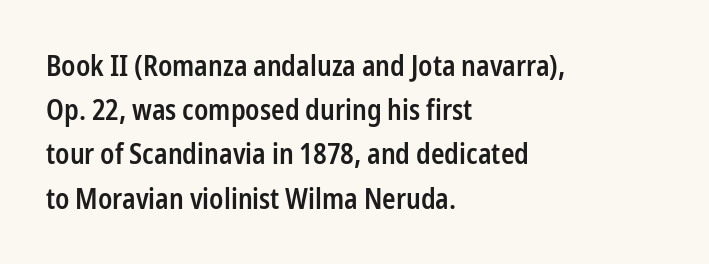
Characters follow at the spacing the type designer built in. Letterform terminals end flat and unadorned throughout the passage. Each letter keeps its own natural width here, so spacing adapts to shape. Letters rest on an invisible, unmarked baseline.
